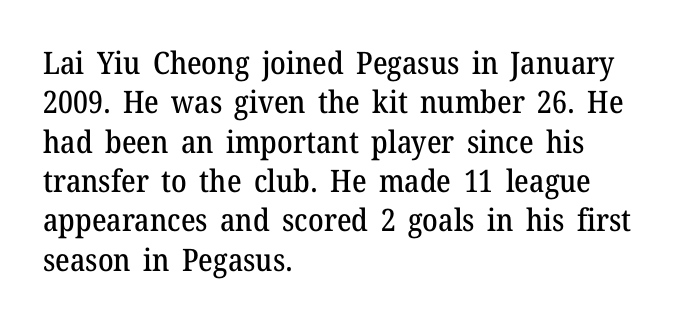
The passage shown is typed in a proportional face where columns would drift. There is no visible air inserted between adjacent glyphs. Line starts are locked; line ends wander. If you measured baseline to baseline, you'd find a middling distance.
